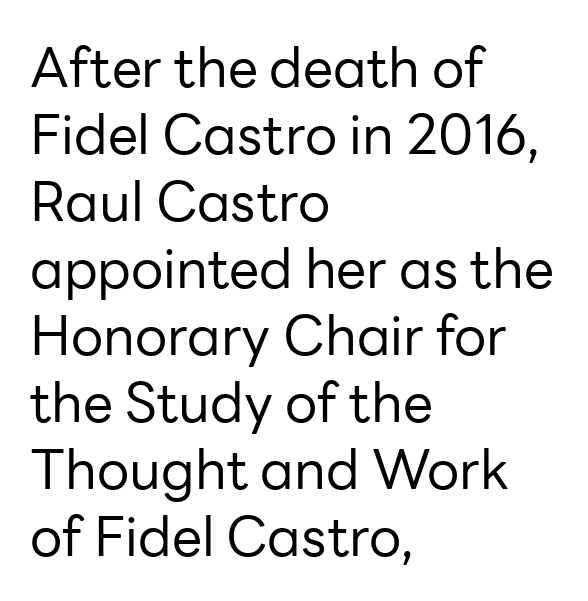
Look at the tracking — it's just the regular setting, nothing added. All the whitespace from short lines collects on the right. The font's upright variant was chosen for this text. Does the type have serifs? No, each stem ends abruptly.
